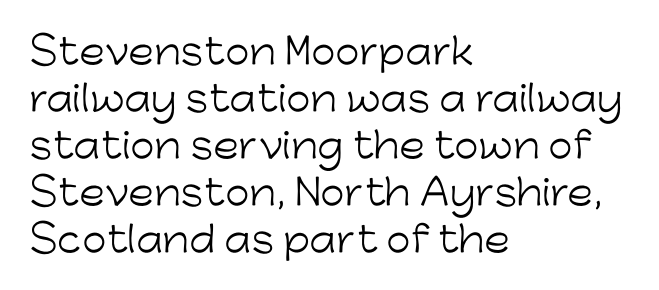
The image shows 35 px light sans-serif type, upright; set left-aligned, normal line spacing (1.34x), normal letter spacing, not underlined; low stroke contrast and a medium x-height.
